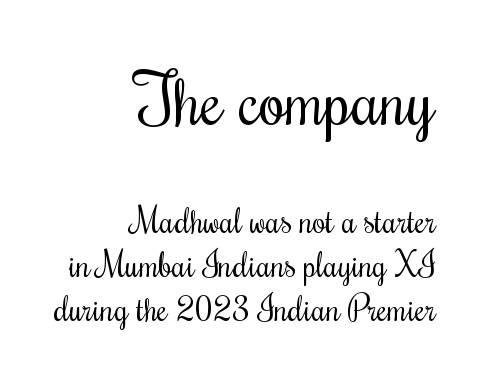
{"bold": "no", "weight": "regular", "width": "condensed", "stroke_contrast": "medium", "x_height": "small", "monospaced": "no", "underline": "no", "align": "right", "line_spacing": "normal", "line_spacing_ratio": 1.29, "letter_spacing": "normal", "letter_spacing_em": 0.0, "larger_block": "first", "size_ratio": 2.03, "glyph_px": 69}
